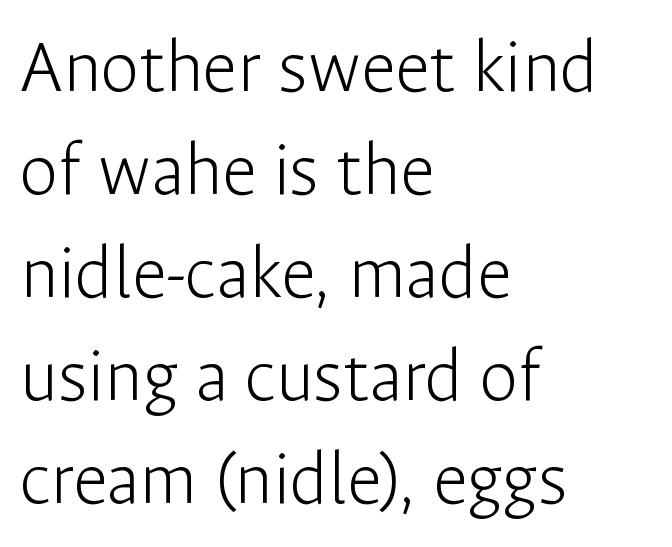
Q: Is the text bold? A: No.
Q: Is the text italic (slanted)? A: No, it is upright.
Q: Is the typeface a serif or a sans-serif typeface? A: Sans-serif.
Q: Is the text underlined? A: No.
Q: How is the paragraph aligned? A: Left-aligned.
Q: Is the spacing between letters normal or unusually wide? A: Normal.
Q: Is the spacing between lines tight, normal or loose? A: Normal.
Q: Width (condensed, normal, or wide)? A: Normal.
Q: Stroke contrast? A: Low.
Q: x-height? A: Medium.
Q: Monospaced? A: No.
